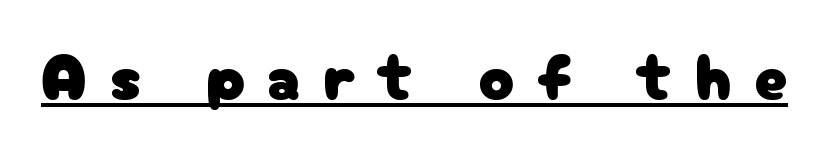
The lettering holds an erect, upright posture throughout. The characters display no serif detailing; their extremities are plain. Is there an underline? Yes — a line sits under the letters. Honestly, the letter spacing is so wide it's the main thing you notice.
